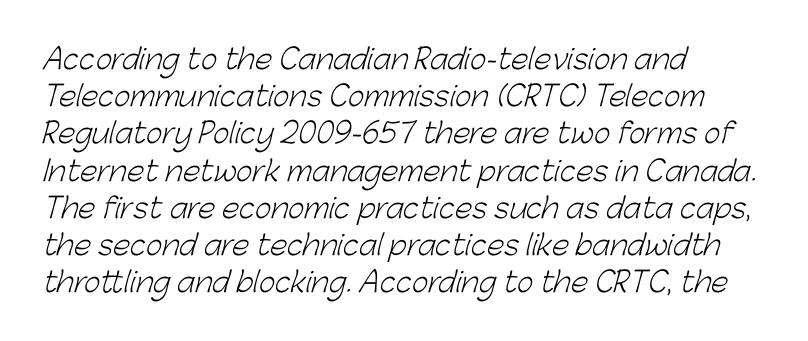
The image shows 28 px light sans-serif type; set left-aligned, normal line spacing (1.33x), normal letter spacing, not underlined; low stroke contrast and a medium x-height.
